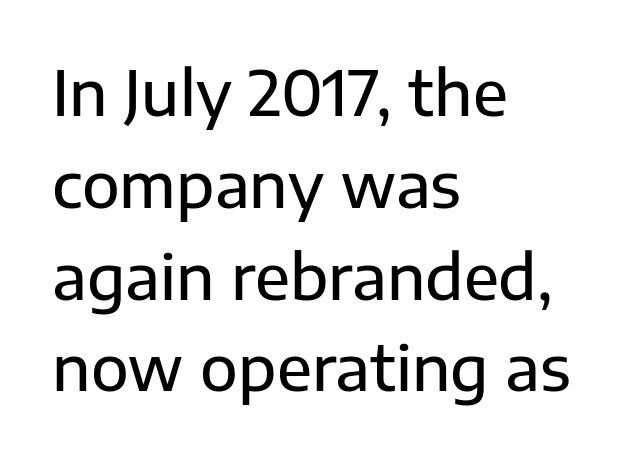
Q: Is the text italic (slanted)? A: No, it is upright.
Q: Is the typeface a serif or a sans-serif typeface? A: Sans-serif.
Q: Is the text underlined? A: No.
Q: How is the paragraph aligned? A: Left-aligned.
Q: Is the spacing between letters normal or unusually wide? A: Normal.
Q: Is the spacing between lines tight, normal or loose? A: Normal.
Q: Width (condensed, normal, or wide)? A: Normal.
Q: Stroke contrast? A: Low.
Q: x-height? A: Medium.
Q: Monospaced? A: No.
